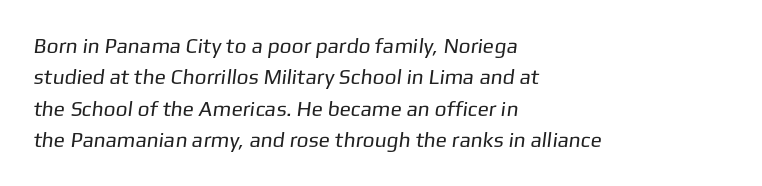
The image shows 21 px text type; set left-aligned, normal line spacing (1.5x), normal letter spacing, not underlined.
